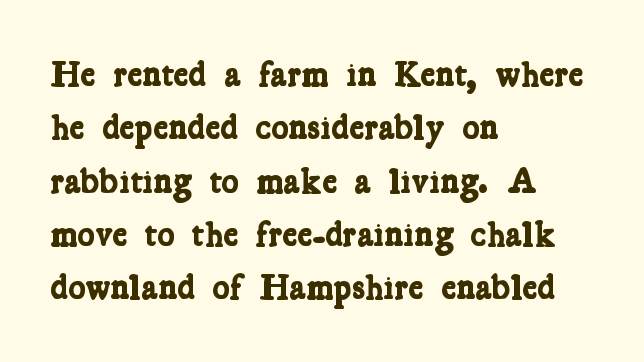
The image shows 36 px bold, condensed serif type; set left-aligned, normal line spacing (1.48x), normal letter spacing, not underlined; low stroke contrast and a medium x-height.
